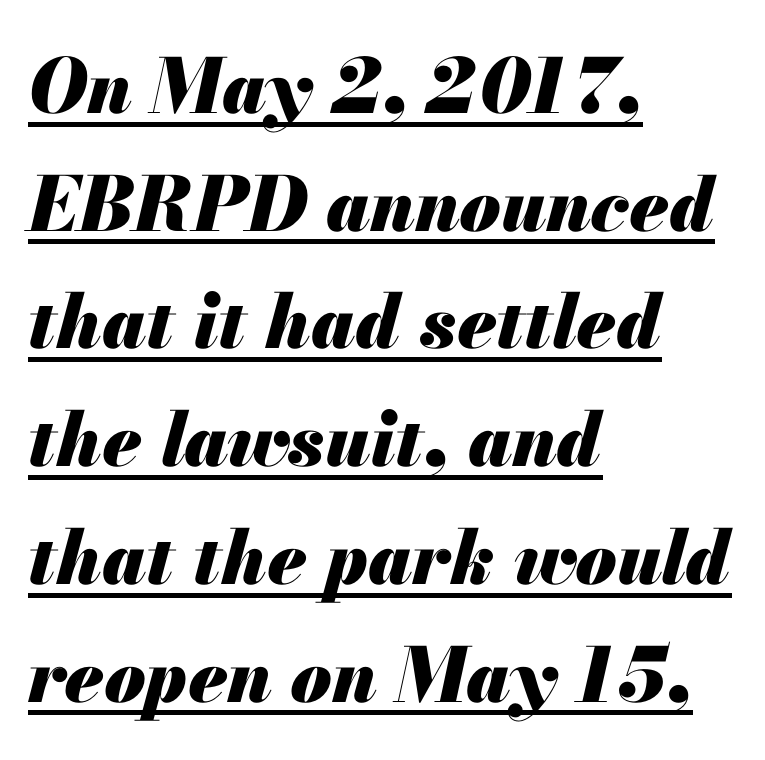
{"italic": "yes", "lean": "right", "slant_degrees": 13, "bold": "yes", "weight": "heavy", "width": "normal", "stroke_contrast": "medium", "x_height": "small", "monospaced": "no", "underline": "yes", "align": "left", "line_spacing": "normal", "line_spacing_ratio": 1.57, "letter_spacing": "normal", "letter_spacing_em": 0.0, "glyph_px": 75}
